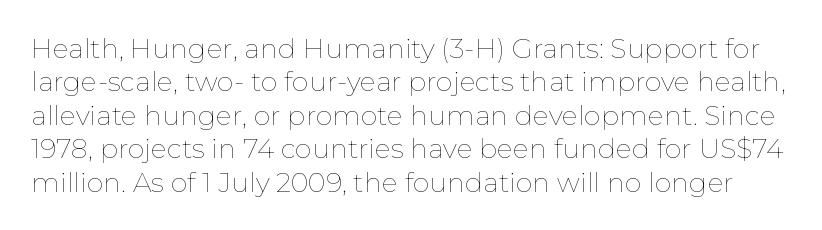
Upright lettering throughout. Default kerning and tracking; the words read as compact shapes. Descenders are the only things crossing below the line. No chunkiness to these letters — they're not bold.
